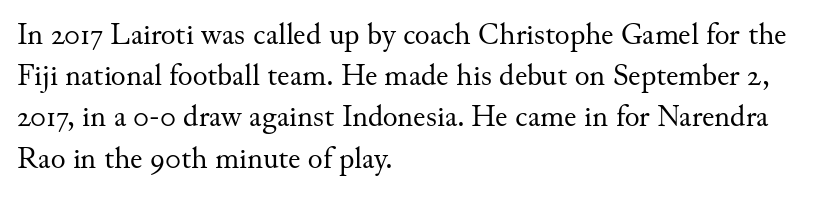
Q: Is the text bold? A: No.
Q: Is the text italic (slanted)? A: No, it is upright.
Q: Is the typeface a serif or a sans-serif typeface? A: Serif.
Q: Is the text underlined? A: No.
Q: How is the paragraph aligned? A: Left-aligned.
Q: Is the spacing between letters normal or unusually wide? A: Normal.
Q: Is the spacing between lines tight, normal or loose? A: Normal.
Q: Width (condensed, normal, or wide)? A: Normal.
Q: Stroke contrast? A: Medium.
Q: x-height? A: Small.
Q: Monospaced? A: No.
